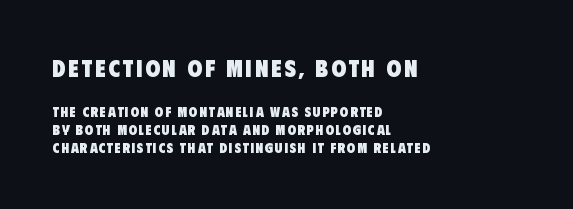
Q: Is the text bold? A: Yes.
Q: Is the text underlined? A: No.
Q: How is the paragraph aligned? A: Left-aligned.
Q: Is the spacing between lines tight, normal or loose? A: Normal.
Q: Which block of text is set in a larger size, the first (top) or the second (bottom)? A: The first (top) one.
